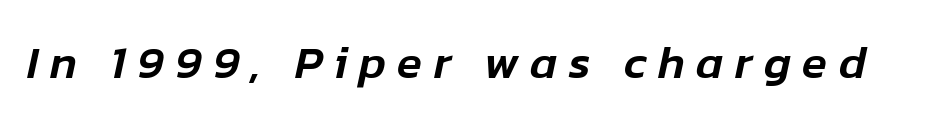
{"italic": "yes", "lean": "right", "slant_degrees": 12, "width": "normal", "stroke_contrast": "low", "x_height": "medium", "monospaced": "no", "underline": "no", "letter_spacing": "wide", "letter_spacing_em": 0.25, "glyph_px": 46}
